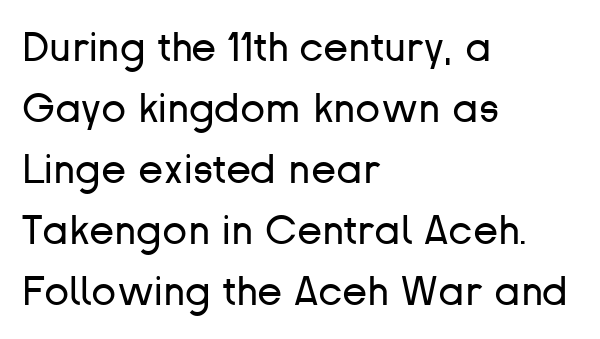
The image shows 41 px regular-weight sans-serif type, upright; set left-aligned, normal line spacing (1.49x), normal letter spacing, not underlined; low stroke contrast and a medium x-height.
